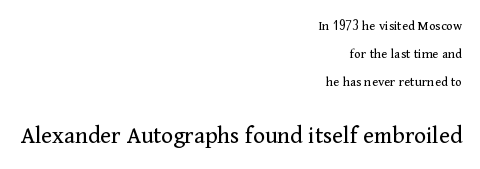
Q: Is the text bold? A: No.
Q: Is the text italic (slanted)? A: No, it is upright.
Q: Is the text underlined? A: No.
Q: How is the paragraph aligned? A: Right-aligned.
Q: Is the spacing between letters normal or unusually wide? A: Normal.
Q: Is the spacing between lines tight, normal or loose? A: Loose.
Q: Which block of text is set in a larger size, the first (top) or the second (bottom)? A: The second (bottom) one.
